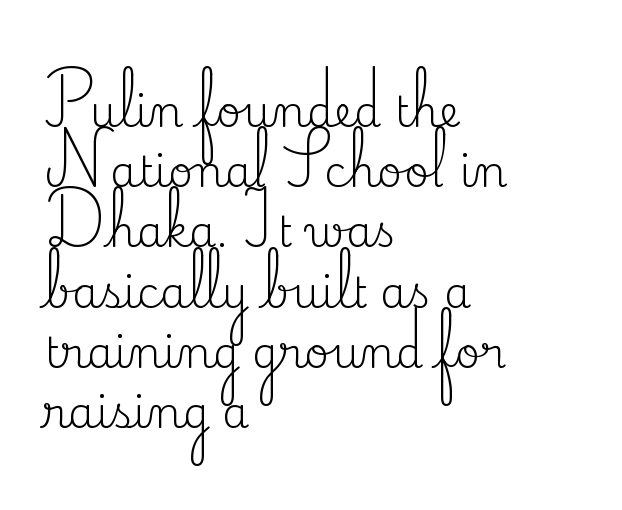
The image shows 43 px regular-weight serif type, upright; set left-aligned, normal line spacing (1.4x), normal letter spacing, not underlined; medium stroke contrast and a small x-height.
